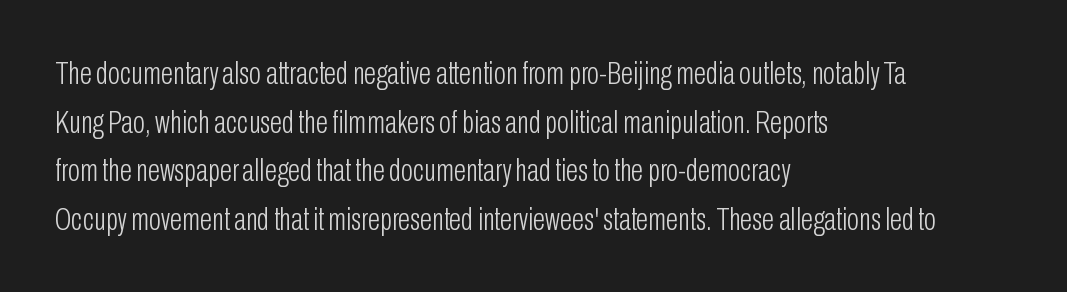
The letters look calm and open, with moderate or lighter stems. How would I describe the line gaps? Plain and ordinary. Looks like regular typesetting: each glyph gets only the width it needs. Line beginnings align vertically; line endings do not. Honestly, there is no underline to notice here at all.
